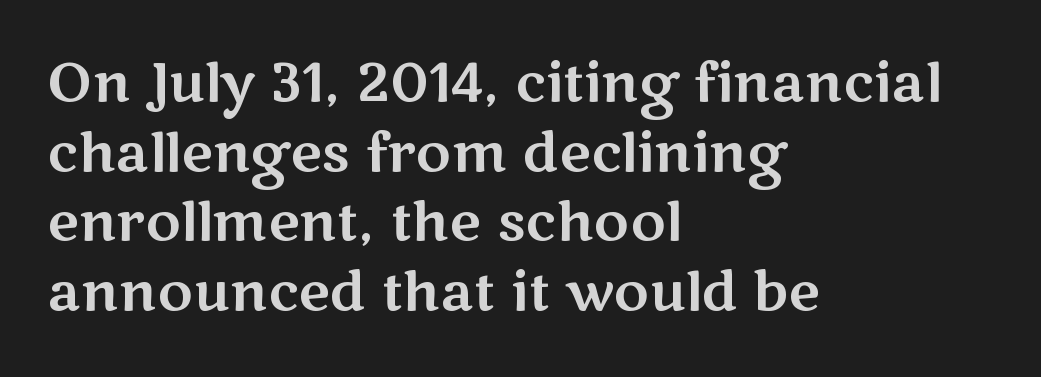
The letters stand upright; this is a roman face. The rendering uses natural spacing where letterforms have individual widths. Standard letterfit; no display-style spreading of the glyphs. Check under the words: just untouched page. Look at the bottom of the vertical strokes: they stop flat, with no serifs.
